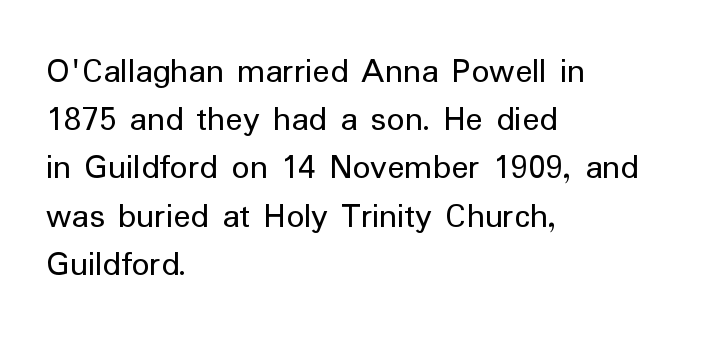
The image shows 36 px regular-weight sans-serif type, upright; set left-aligned, normal line spacing (1.34x), normal letter spacing, not underlined; low stroke contrast and a medium x-height.
